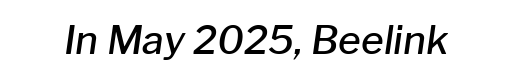
The image shows 39 px semibold type, italic (leaning right); set normal letter spacing, not underlined; low stroke contrast and a medium x-height.
